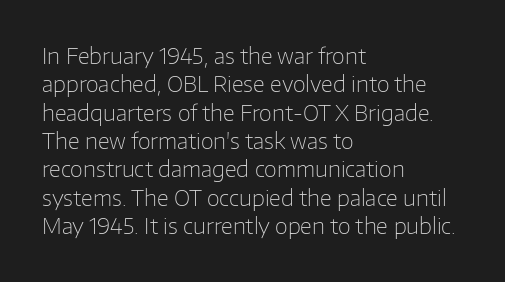
Evenly set lines give the paragraph a standard silhouette. Students, note that the glyphs here touch the page at normal intervals. In terms of posture, this sample is upright. Typeset ragged right — the left edge is the straight one.
